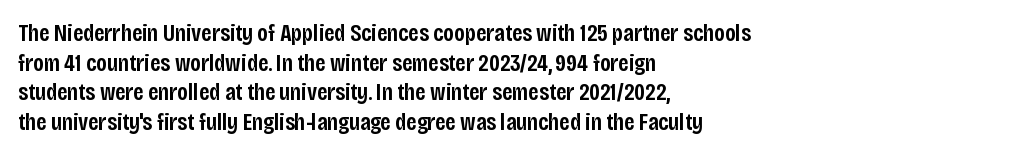
{"italic": "no", "bold": "semi", "underline": "no", "align": "left", "line_spacing_ratio": 1.23, "letter_spacing": "normal", "letter_spacing_em": 0.0, "glyph_px": 24}
